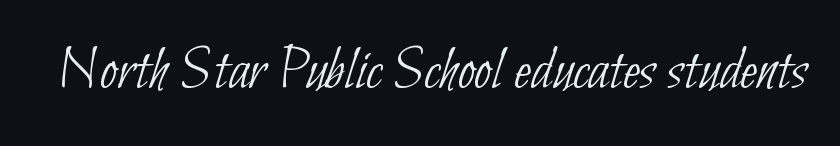
Q: Is the text bold? A: No.
Q: Is the typeface a serif or a sans-serif typeface? A: Sans-serif.
Q: Is the text underlined? A: No.
Q: Is the spacing between letters normal or unusually wide? A: Normal.
Q: Width (condensed, normal, or wide)? A: Condensed.
Q: Stroke contrast? A: Low.
Q: x-height? A: Small.
Q: Monospaced? A: No.
